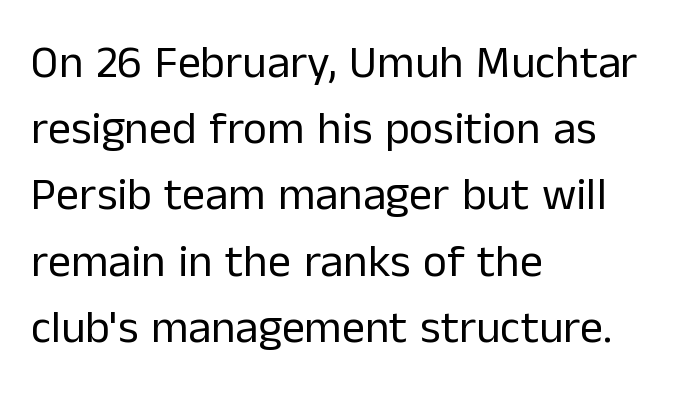
{"serif": "no", "italic": "no", "bold": "no", "weight": "regular", "width": "normal", "stroke_contrast": "low", "x_height": "medium", "monospaced": "no", "underline": "no", "align": "left", "line_spacing": "normal", "line_spacing_ratio": 1.44, "letter_spacing": "normal", "letter_spacing_em": 0.0, "glyph_px": 46}
